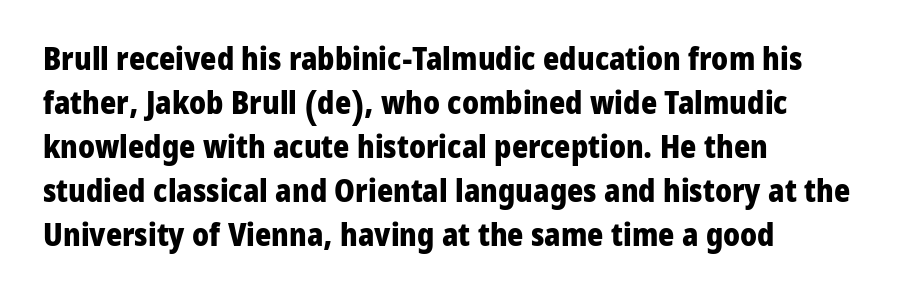
{"serif": "no", "italic": "no", "bold": "yes", "weight": "heavy", "width": "normal", "stroke_contrast": "low", "x_height": "medium", "monospaced": "no", "underline": "no", "align": "left", "line_spacing": "normal", "line_spacing_ratio": 1.42, "letter_spacing": "normal", "letter_spacing_em": 0.0, "glyph_px": 31}
